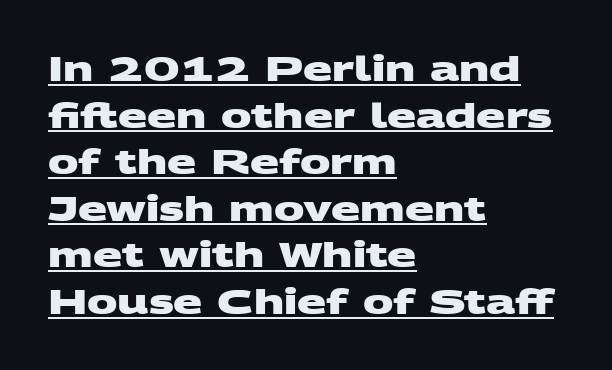
Q: Is the text bold? A: Yes.
Q: Is the typeface a serif or a sans-serif typeface? A: Sans-serif.
Q: Is the text underlined? A: Yes.
Q: How is the paragraph aligned? A: Left-aligned.
Q: Is the spacing between letters normal or unusually wide? A: Normal.
Q: Is the spacing between lines tight, normal or loose? A: Normal.
Q: Width (condensed, normal, or wide)? A: Wide.
Q: Stroke contrast? A: Medium.
Q: x-height? A: Large.
Q: Monospaced? A: No.
